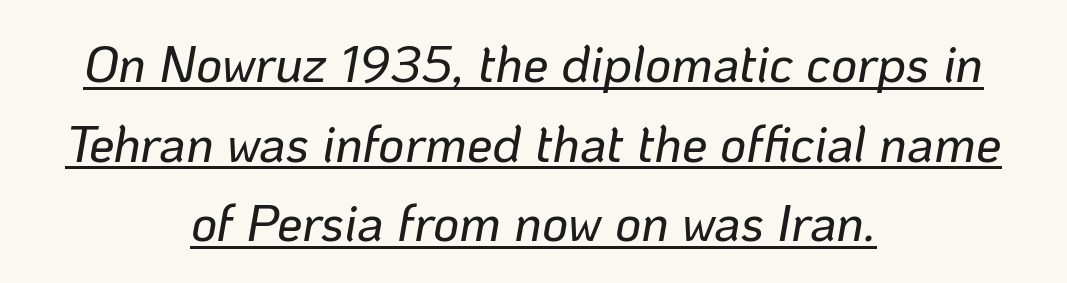
The image shows 51 px text type, italic (leaning right); set centered, normal line spacing (1.56x), normal letter spacing, underlined; low stroke contrast and a medium x-height.
